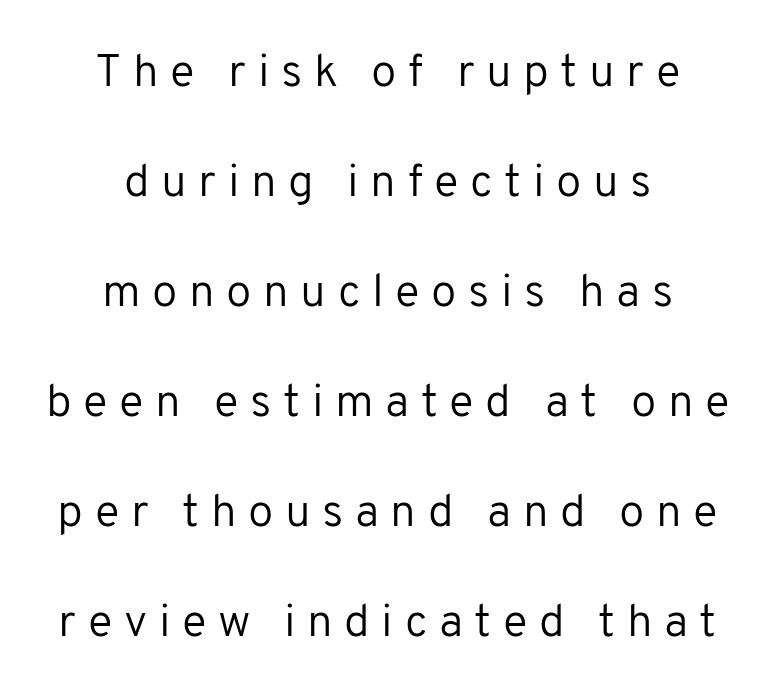
Q: Is the text bold? A: No.
Q: Is the text italic (slanted)? A: No, it is upright.
Q: Is the typeface a serif or a sans-serif typeface? A: Sans-serif.
Q: Is the text underlined? A: No.
Q: How is the paragraph aligned? A: Centered.
Q: Is the spacing between letters normal or unusually wide? A: Unusually wide.
Q: Is the spacing between lines tight, normal or loose? A: Loose.
Q: Width (condensed, normal, or wide)? A: Normal.
Q: Stroke contrast? A: Low.
Q: x-height? A: Medium.
Q: Monospaced? A: No.
